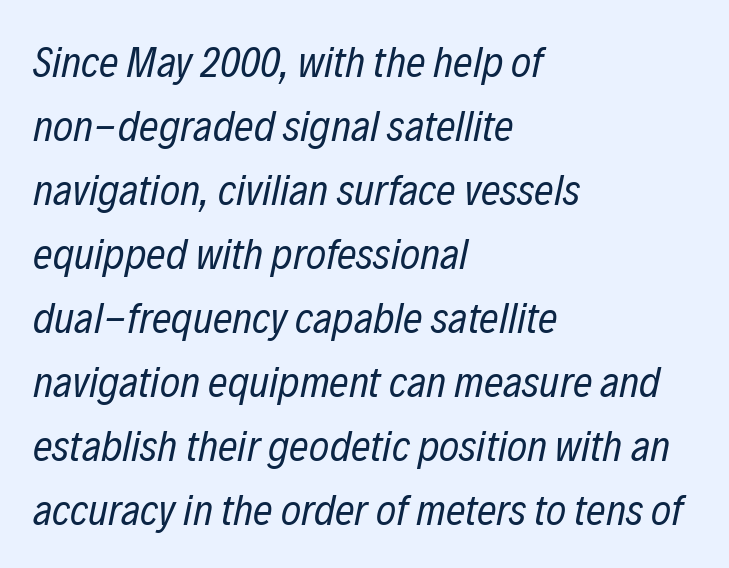
The image shows 43 px regular-weight, condensed type, italic (leaning right); set left-aligned, normal line spacing (1.49x), normal letter spacing, not underlined; low stroke contrast and a medium x-height.
